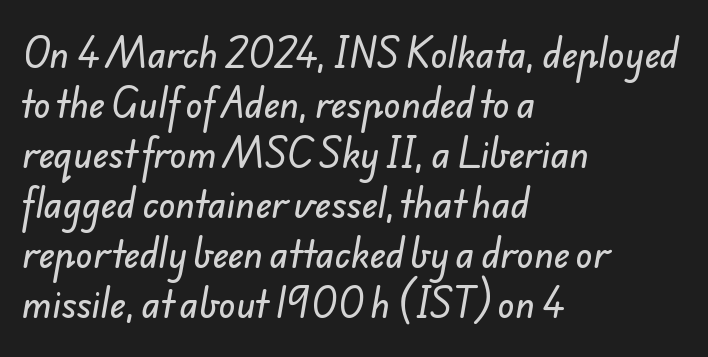
Q: Is the typeface a serif or a sans-serif typeface? A: Sans-serif.
Q: Is the text underlined? A: No.
Q: How is the paragraph aligned? A: Left-aligned.
Q: Is the spacing between letters normal or unusually wide? A: Normal.
Q: Is the spacing between lines tight, normal or loose? A: Normal.
Q: Width (condensed, normal, or wide)? A: Normal.
Q: Stroke contrast? A: Low.
Q: x-height? A: Small.
Q: Monospaced? A: No.
